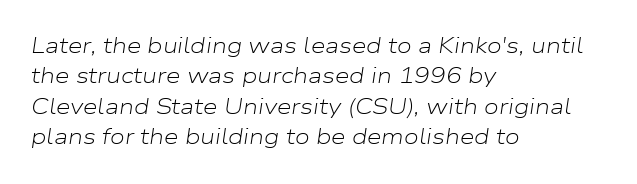
Q: Is the text bold? A: No.
Q: Is the text italic (slanted)? A: Yes, it leans right by about 9 degrees.
Q: Is the text underlined? A: No.
Q: How is the paragraph aligned? A: Left-aligned.
Q: Is the spacing between letters normal or unusually wide? A: Normal.
Q: Is the spacing between lines tight, normal or loose? A: Normal.
